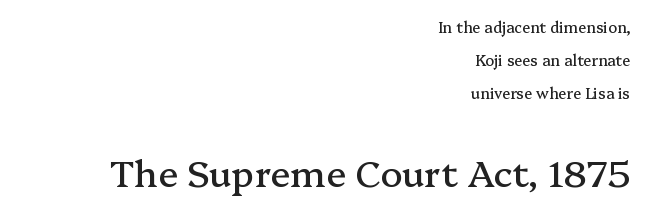
You could not count columns in this text — the font is proportionally spaced. Leading: increased. A typesetter would mark this as roman, not italic. The rendering shows small feet on the letterforms — a serif design. The passage shown begins with its smaller block and ends with its larger one. Is the letter spacing exaggerated? No — it looks like the ordinary default.
